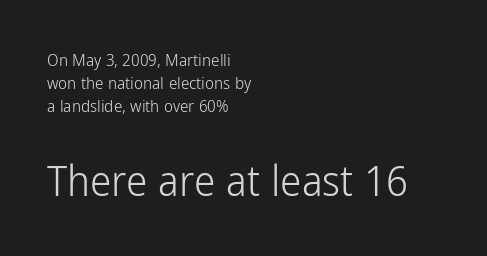
The image shows 43 px light, condensed sans-serif type, upright; set left-aligned, normal line spacing (1.34x), normal letter spacing, not underlined; the second (bottom) block is 2.53x larger; low stroke contrast and a medium x-height.
